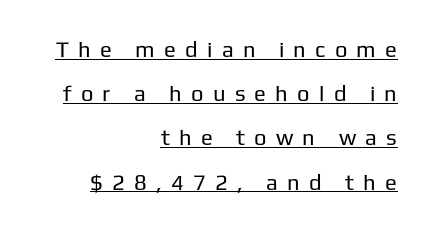
{"italic": "no", "bold": "no", "underline": "yes", "align": "right", "line_spacing": "loose", "line_spacing_ratio": 2.01, "letter_spacing": "wide", "letter_spacing_em": 0.42, "glyph_px": 22}
